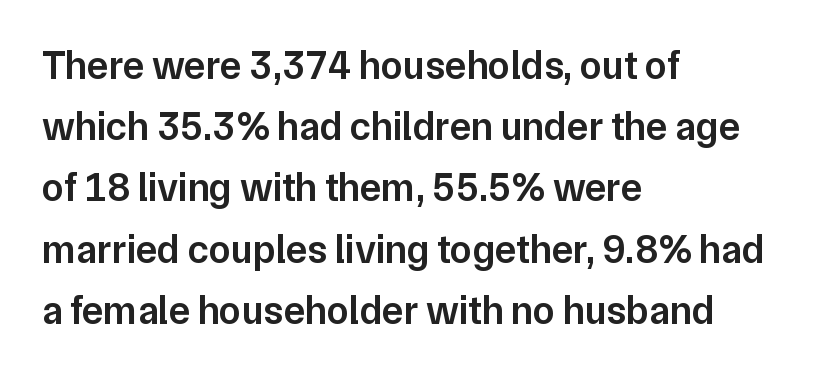
The image shows 40 px semibold sans-serif type, upright; set left-aligned, normal line spacing (1.53x), normal letter spacing, not underlined; low stroke contrast and a medium x-height.
